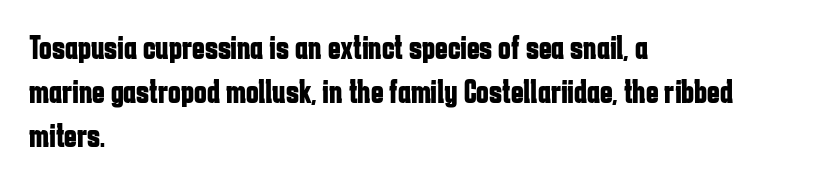
The image shows 34 px bold, condensed sans-serif type, upright; set left-aligned, normal line spacing (1.3x), normal letter spacing, not underlined; low stroke contrast and a medium x-height.
